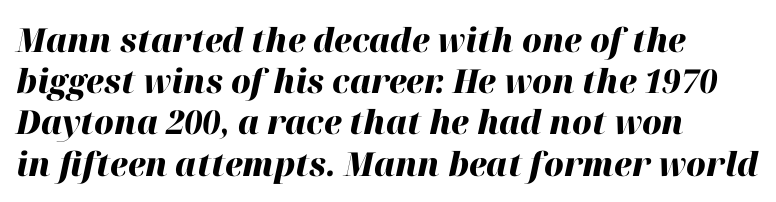
The image shows 33 px heavy type, italic (leaning right); set left-aligned, normal line spacing (1.25x), normal letter spacing, not underlined; high stroke contrast and a medium x-height.
